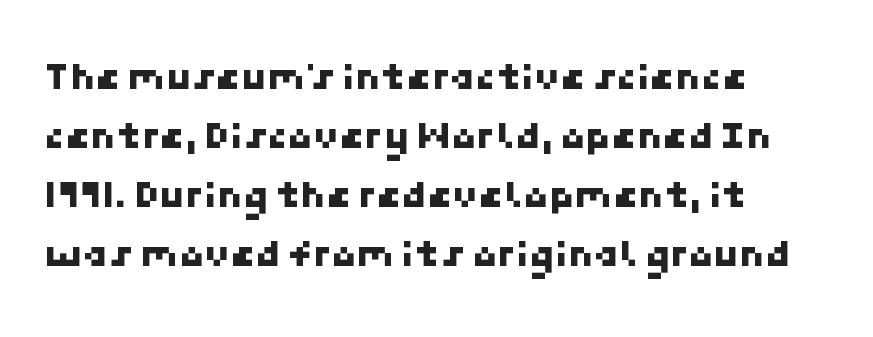
Serif or sans? Sans — the stroke terminals are bare. Visually the block forms a straight wall on the left and a jagged coastline on the right. The area under the type is left untouched. Each new line begins a customary step beneath the previous one.
